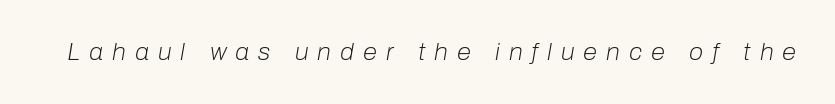
{"italic": "yes", "lean": "right", "slant_degrees": 10, "bold": "no", "underline": "no", "letter_spacing": "wide", "letter_spacing_em": 0.39, "glyph_px": 23}
